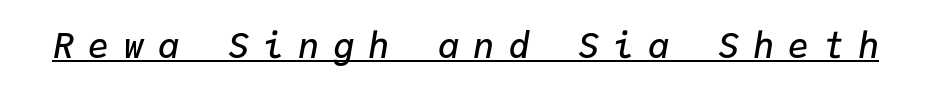
{"italic": "yes", "lean": "right", "slant_degrees": 9, "bold": "semi", "weight": "semibold", "width": "normal", "stroke_contrast": "low", "x_height": "medium", "monospaced": "yes", "underline": "yes", "letter_spacing": "wide", "letter_spacing_em": 0.4, "glyph_px": 35}
